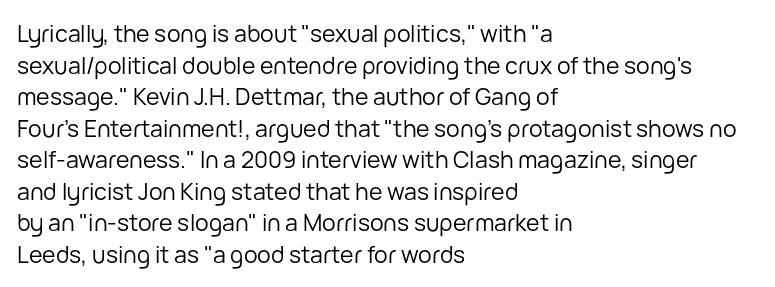
The strokes are not fattened; the text isn't bold. Beneath every word, the page is bare. Every row of glyphs begins at an identical x-position on the left. In terms of posture, this sample is upright.
